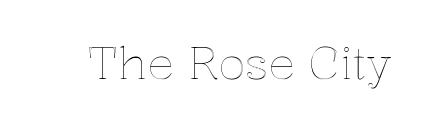
Default kerning and tracking; the words read as compact shapes. The passage shown is typed in a proportional face where columns would drift. This rendering features lettering with no underline. The typography opts for an upright posture over an oblique one.
